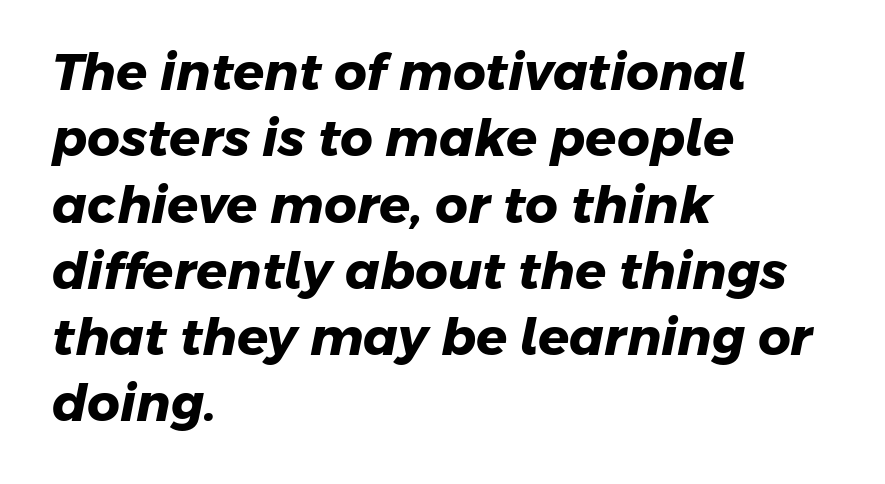
Q: Is the text bold? A: Yes.
Q: Is the typeface a serif or a sans-serif typeface? A: Sans-serif.
Q: Is the text underlined? A: No.
Q: How is the paragraph aligned? A: Left-aligned.
Q: Is the spacing between letters normal or unusually wide? A: Normal.
Q: Is the spacing between lines tight, normal or loose? A: Normal.
Q: Width (condensed, normal, or wide)? A: Normal.
Q: Stroke contrast? A: Low.
Q: x-height? A: Medium.
Q: Monospaced? A: No.
